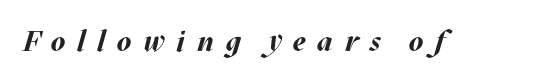
Looks like regular typesetting: each glyph gets only the width it needs. Letter spacing: wide. Observe the lean: these are italic letterforms. Clear beneath every line of the passage.
